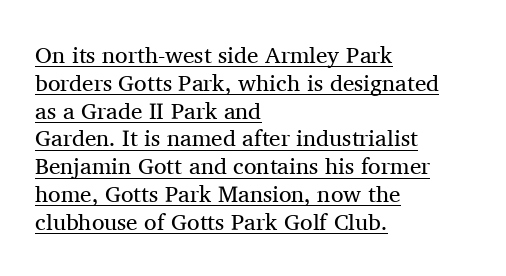
This sample uses an upright cut, with every glyph sitting square on the baseline. The type is set solid horizontally, with unmodified tracking. Nothing heavy about these letters — not bold at all. Like a heading marked for emphasis, these lines bear an underscore. One-word summary of the alignment: left.
